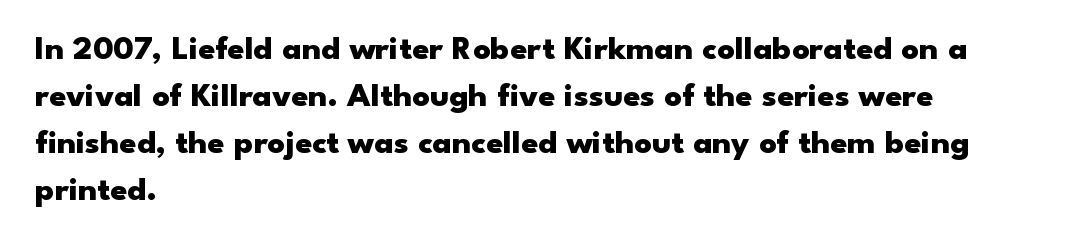
{"serif": "no", "italic": "no", "bold": "yes", "weight": "heavy", "width": "wide", "stroke_contrast": "low", "x_height": "small", "monospaced": "no", "underline": "no", "align": "left", "line_spacing": "normal", "line_spacing_ratio": 1.38, "letter_spacing": "normal", "letter_spacing_em": 0.0, "glyph_px": 34}
